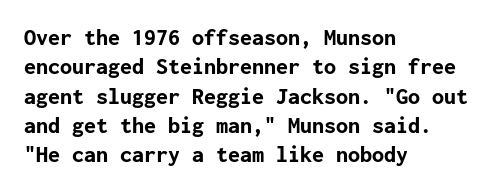
Q: Is the text bold? A: Yes.
Q: Is the text italic (slanted)? A: No, it is upright.
Q: Is the text underlined? A: No.
Q: How is the paragraph aligned? A: Left-aligned.
Q: Is the spacing between letters normal or unusually wide? A: Normal.
